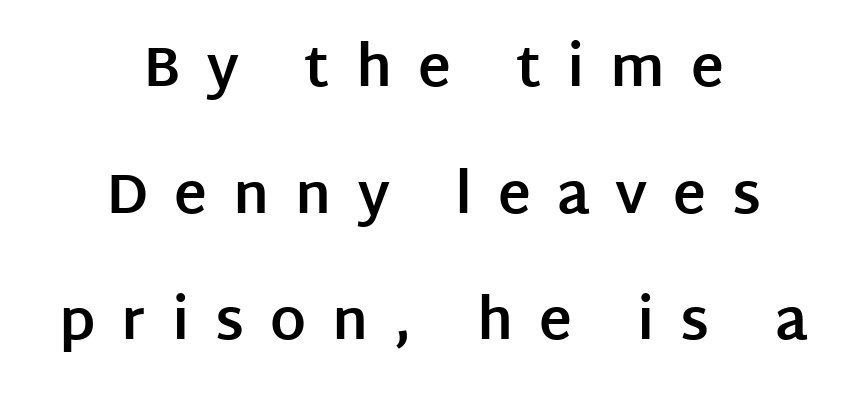
{"serif": "no", "italic": "no", "bold": "yes", "weight": "bold", "width": "normal", "stroke_contrast": "low", "x_height": "large", "monospaced": "no", "underline": "no", "align": "center", "line_spacing": "loose", "line_spacing_ratio": 2.26, "letter_spacing": "wide", "letter_spacing_em": 0.46, "glyph_px": 56}
